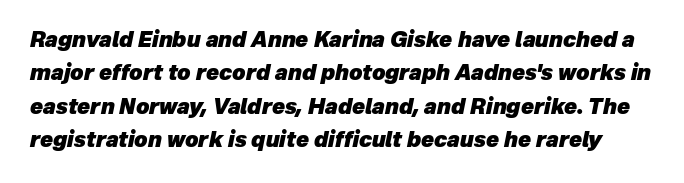
The image shows 21 px bold type, italic (leaning right); set normal line spacing (1.59x), normal letter spacing, not underlined.
